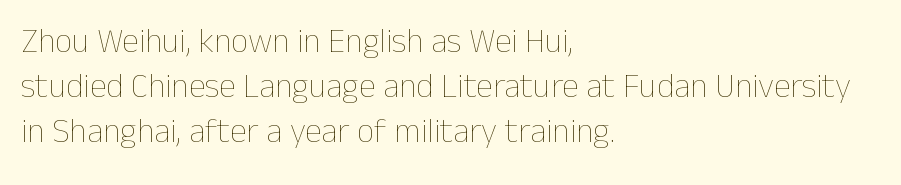
{"italic": "no", "bold": "no", "weight": "thin", "width": "normal", "stroke_contrast": "low", "x_height": "medium", "monospaced": "no", "underline": "no", "align": "left", "line_spacing": "normal", "line_spacing_ratio": 1.33, "letter_spacing": "normal", "letter_spacing_em": 0.0, "glyph_px": 34}
